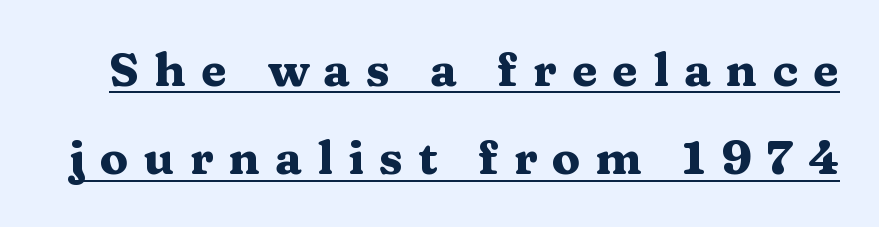
Q: Is the text bold? A: Yes.
Q: Is the text italic (slanted)? A: No, it is upright.
Q: Is the typeface a serif or a sans-serif typeface? A: Serif.
Q: Is the text underlined? A: Yes.
Q: Is the spacing between letters normal or unusually wide? A: Unusually wide.
Q: Width (condensed, normal, or wide)? A: Wide.
Q: Stroke contrast? A: Medium.
Q: x-height? A: Medium.
Q: Monospaced? A: No.
